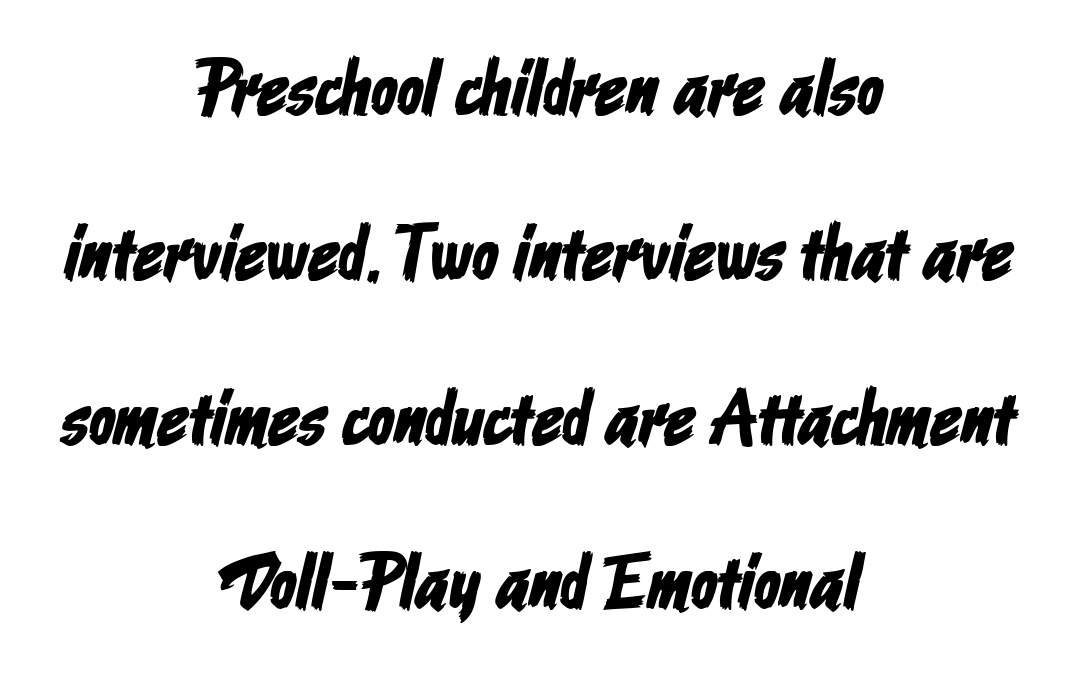
The lines are quadded center. Type without underlining. Stroke terminals: plain, sans-serif. This sample trades compactness for vertical openness between lines. The letters advance in unequal steps, a hallmark of proportional type.
